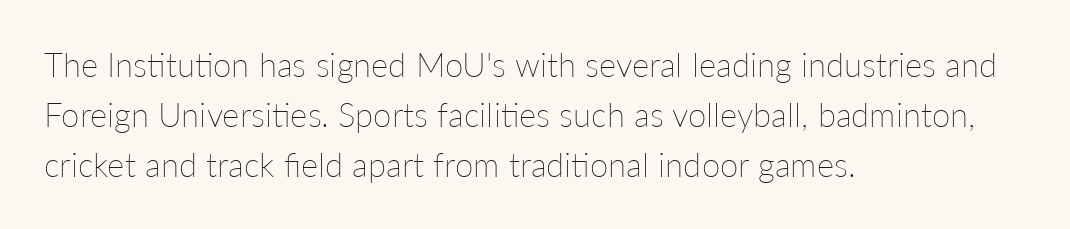
The image shows 33 px thin type, upright; set left-aligned, normal line spacing (1.51x), normal letter spacing, not underlined; low stroke contrast and a medium x-height.
